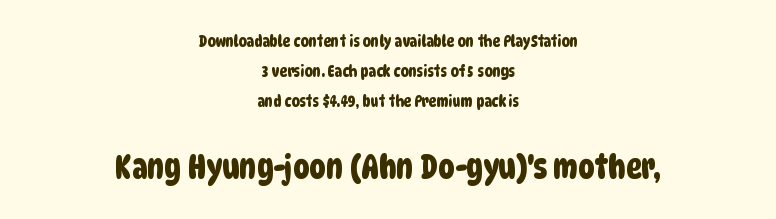
The image shows 33 px condensed sans-serif type; set centered, line spacing 1.87x, normal letter spacing, not underlined; the second (bottom) block is 2.06x larger; low stroke contrast and a large x-height.
